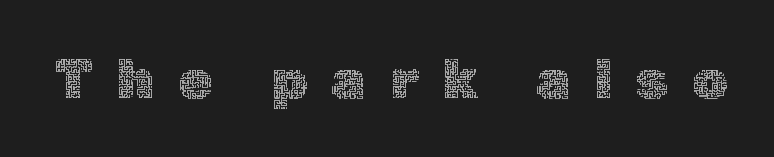
The image shows 56 px thin type, upright; set unusually wide letter spacing (+0.42 em), not underlined; a medium x-height.
